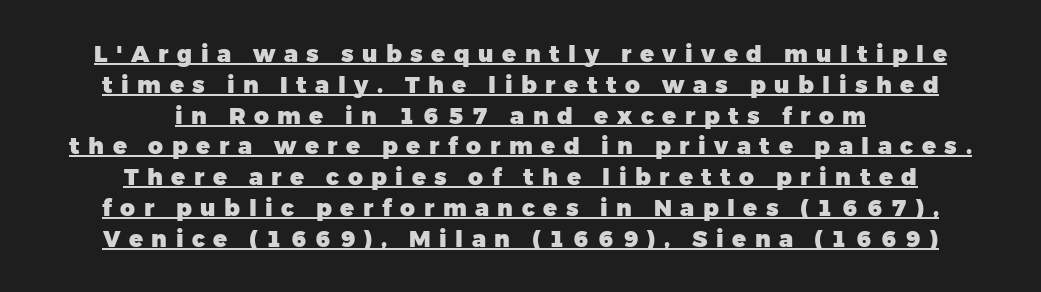
The image shows 23 px bold type, upright; set centered, normal line spacing (1.34x), unusually wide letter spacing (+0.37 em), underlined.
